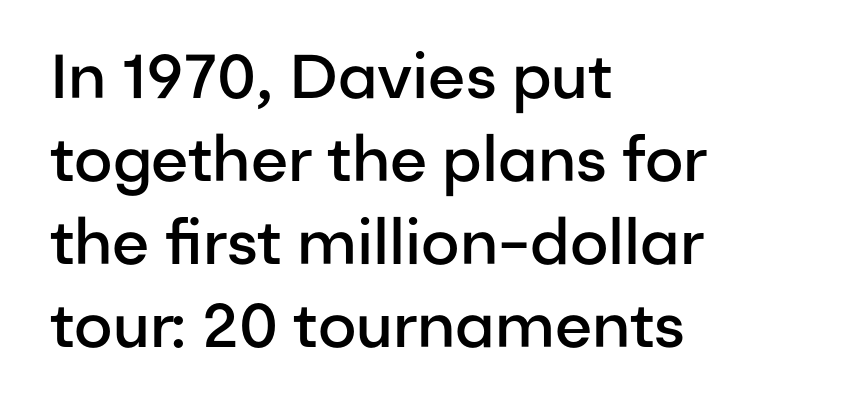
Q: Is the text bold? A: Semi-bold.
Q: Is the text italic (slanted)? A: No, it is upright.
Q: Is the typeface a serif or a sans-serif typeface? A: Sans-serif.
Q: Is the text underlined? A: No.
Q: How is the paragraph aligned? A: Left-aligned.
Q: Is the spacing between letters normal or unusually wide? A: Normal.
Q: Is the spacing between lines tight, normal or loose? A: Normal.
Q: Width (condensed, normal, or wide)? A: Normal.
Q: Stroke contrast? A: Low.
Q: x-height? A: Medium.
Q: Monospaced? A: No.
